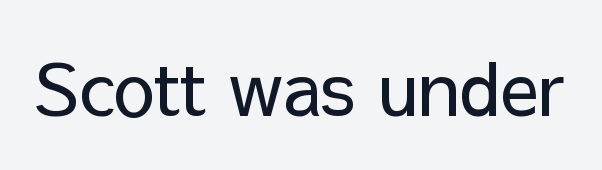
The image shows 73 px regular-weight sans-serif type, upright; set normal letter spacing, not underlined; low stroke contrast and a medium x-height.
